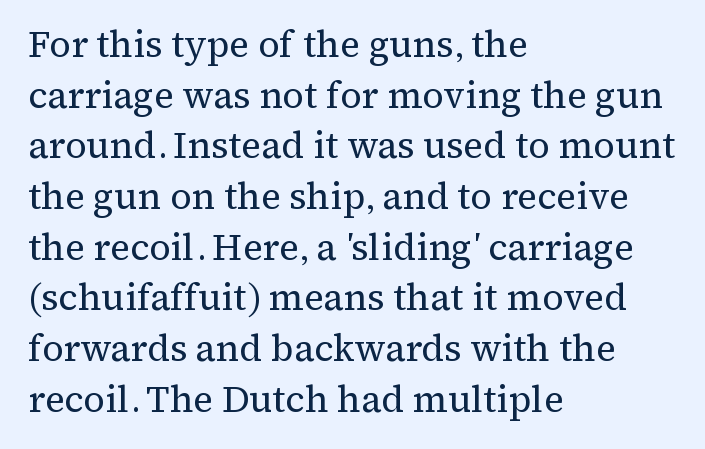
The image shows 37 px regular-weight serif type, upright; set left-aligned, normal line spacing (1.37x), normal letter spacing, not underlined; medium stroke contrast and a medium x-height.
